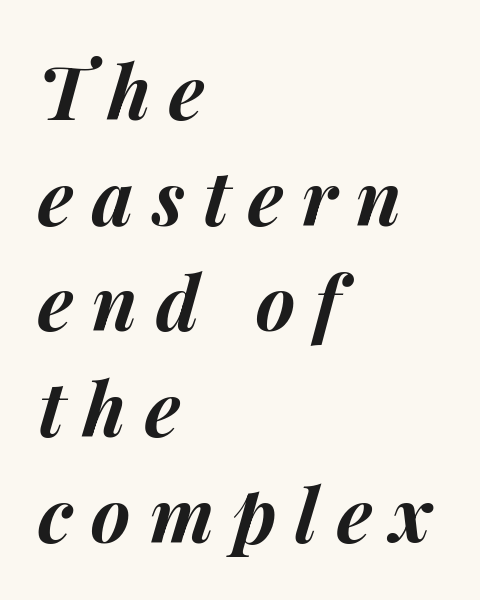
{"italic": "yes", "lean": "right", "slant_degrees": 14, "bold": "yes", "weight": "bold", "width": "normal", "stroke_contrast": "medium", "x_height": "medium", "monospaced": "no", "underline": "no", "align": "left", "line_spacing": "normal", "line_spacing_ratio": 1.41, "letter_spacing": "wide", "letter_spacing_em": 0.25, "glyph_px": 75}
